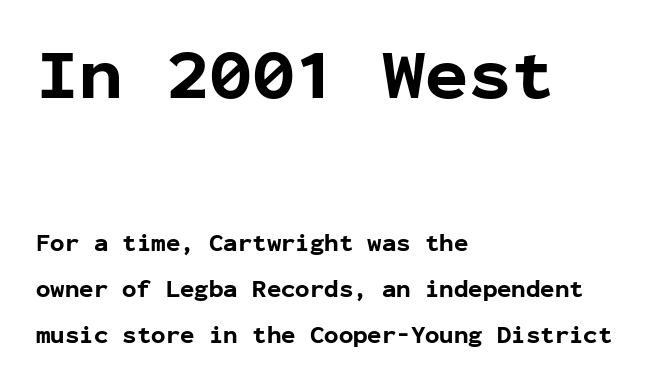
Q: Is the text bold? A: Yes.
Q: Is the text italic (slanted)? A: No, it is upright.
Q: Is the typeface a serif or a sans-serif typeface? A: Sans-serif.
Q: Is the text underlined? A: No.
Q: How is the paragraph aligned? A: Left-aligned.
Q: Is the spacing between letters normal or unusually wide? A: Normal.
Q: Is the spacing between lines tight, normal or loose? A: Loose.
Q: Which block of text is set in a larger size, the first (top) or the second (bottom)? A: The first (top) one.
Q: Width (condensed, normal, or wide)? A: Normal.
Q: Stroke contrast? A: Low.
Q: x-height? A: Medium.
Q: Monospaced? A: Yes.
